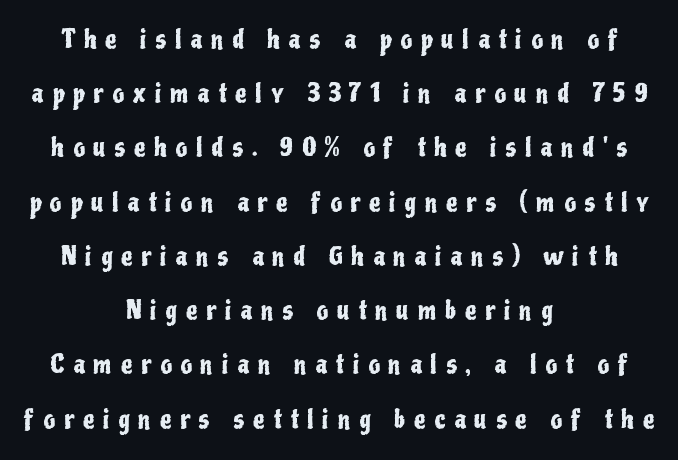
The image shows 25 px text type, upright; set centered, loose line spacing (2.17x), unusually wide letter spacing (+0.36 em), not underlined.
